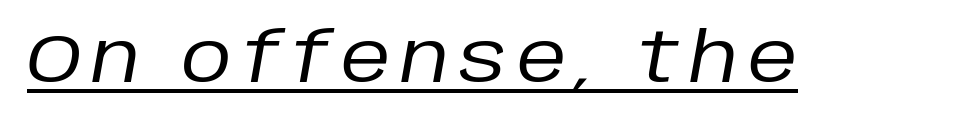
The image shows 69 px regular-weight type, italic (leaning right); set underlined; low stroke contrast and a large x-height.
